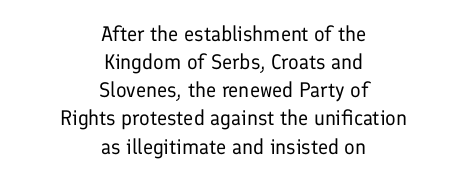
Q: Is the text bold? A: No.
Q: Is the text italic (slanted)? A: No, it is upright.
Q: Is the text underlined? A: No.
Q: How is the paragraph aligned? A: Centered.
Q: Is the spacing between letters normal or unusually wide? A: Normal.
Q: Is the spacing between lines tight, normal or loose? A: Normal.
